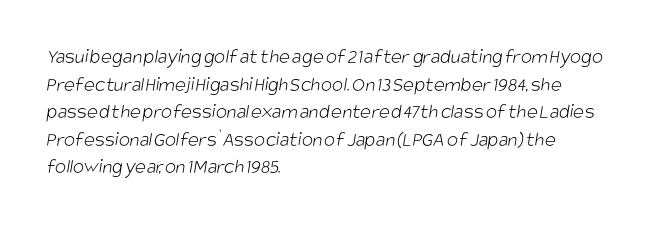
Is this a heavy cut? Hardly; it is regular or lighter. The passage shown has conventional tracking throughout. No word sits above an underline. Whoever set this chose a conventional vertical rhythm. The rendering anchors every line to the left-hand side.
